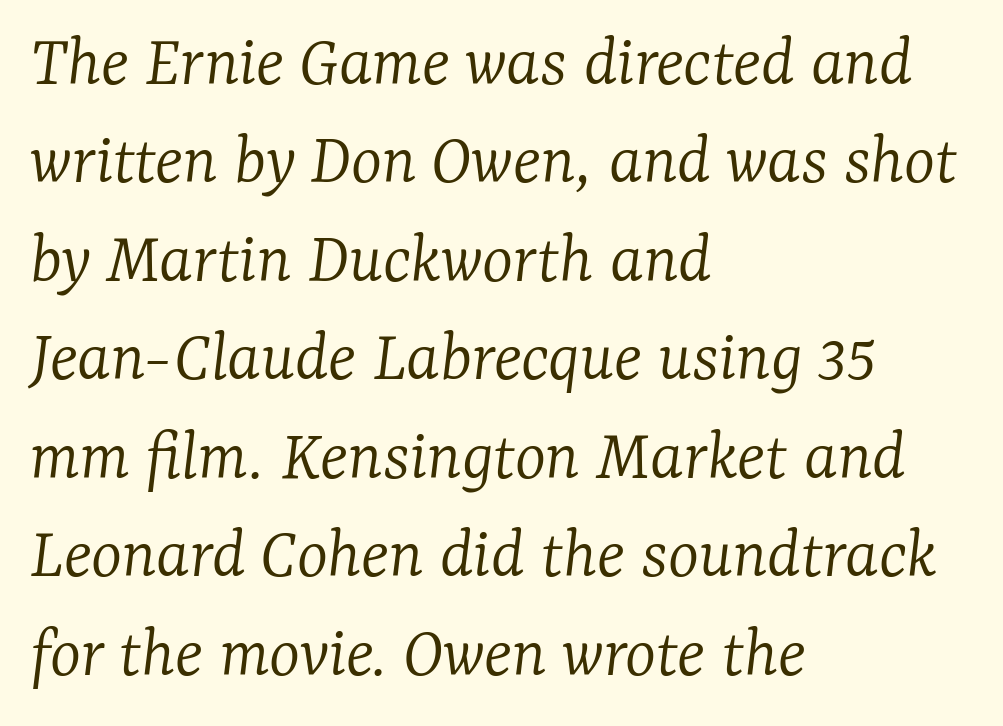
Q: Is the text bold? A: No.
Q: Is the text italic (slanted)? A: Yes, it leans right by about 7 degrees.
Q: Is the typeface a serif or a sans-serif typeface? A: Serif.
Q: Is the text underlined? A: No.
Q: How is the paragraph aligned? A: Left-aligned.
Q: Is the spacing between letters normal or unusually wide? A: Normal.
Q: Is the spacing between lines tight, normal or loose? A: Normal.
Q: Width (condensed, normal, or wide)? A: Normal.
Q: Stroke contrast? A: Low.
Q: x-height? A: Medium.
Q: Monospaced? A: No.
